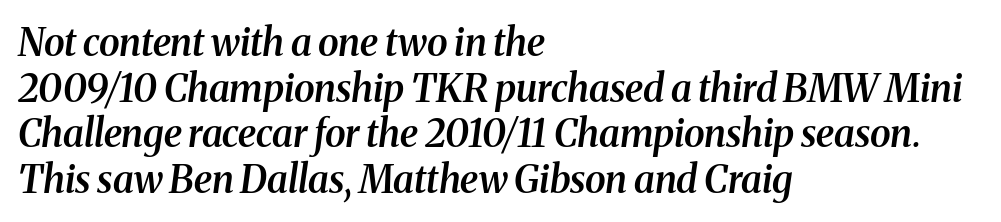
{"serif": "yes", "italic": "yes", "lean": "right", "slant_degrees": 8, "bold": "semi", "weight": "semibold", "width": "normal", "stroke_contrast": "medium", "x_height": "medium", "monospaced": "no", "underline": "no", "align": "left", "line_spacing_ratio": 1.2, "letter_spacing": "normal", "letter_spacing_em": 0.0, "glyph_px": 38}
